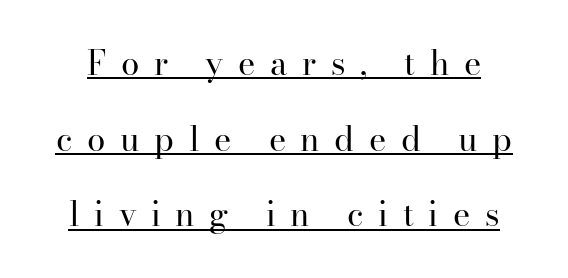
Q: Is the text bold? A: No.
Q: Is the text italic (slanted)? A: No, it is upright.
Q: Is the typeface a serif or a sans-serif typeface? A: Serif.
Q: Is the text underlined? A: Yes.
Q: Is the spacing between letters normal or unusually wide? A: Unusually wide.
Q: Is the spacing between lines tight, normal or loose? A: Loose.
Q: Width (condensed, normal, or wide)? A: Normal.
Q: Stroke contrast? A: High.
Q: x-height? A: Small.
Q: Monospaced? A: No.
